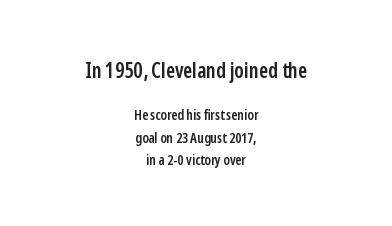
{"italic": "no", "bold": "semi", "underline": "no", "align": "center", "line_spacing": "normal", "line_spacing_ratio": 1.6, "letter_spacing": "normal", "letter_spacing_em": 0.0, "larger_block": "first", "size_ratio": 1.5, "glyph_px": 21}
